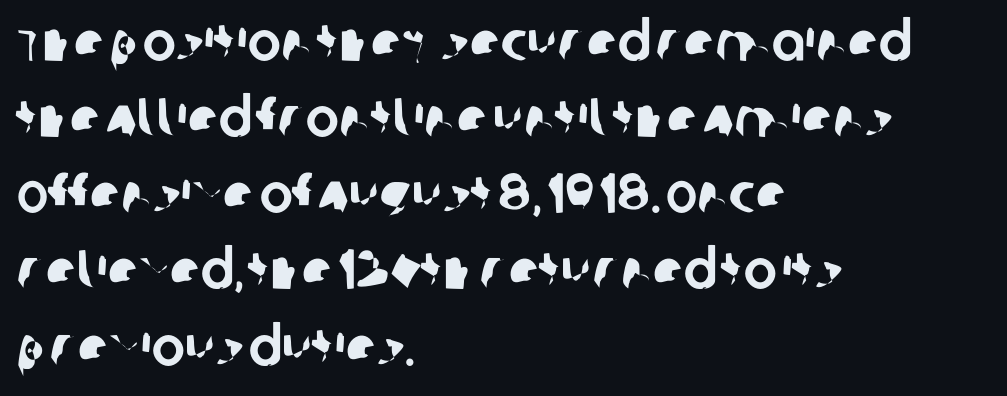
This rendering features lettering with no underline. Default kerning and tracking; the words read as compact shapes. Does the copy run flush right? No — it runs flush left. Notice how descenders clear the ascenders below comfortably — that's standard leading.
